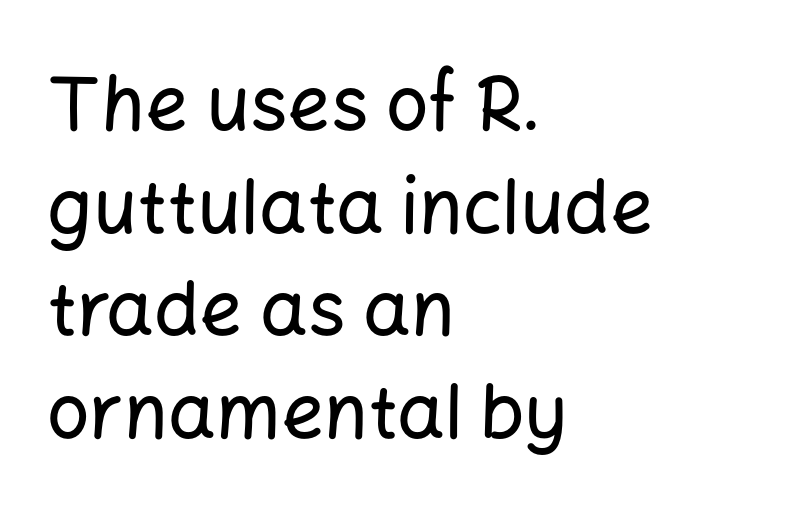
The image shows 75 px sans-serif type, upright; set left-aligned, normal line spacing (1.37x), normal letter spacing, not underlined; low stroke contrast and a medium x-height.
